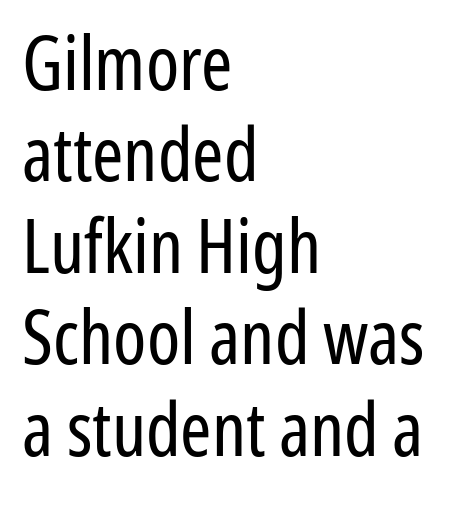
Q: Is the text bold? A: No.
Q: Is the text italic (slanted)? A: No, it is upright.
Q: Is the typeface a serif or a sans-serif typeface? A: Sans-serif.
Q: Is the text underlined? A: No.
Q: How is the paragraph aligned? A: Left-aligned.
Q: Is the spacing between letters normal or unusually wide? A: Normal.
Q: Width (condensed, normal, or wide)? A: Condensed.
Q: Stroke contrast? A: Low.
Q: x-height? A: Medium.
Q: Monospaced? A: No.
